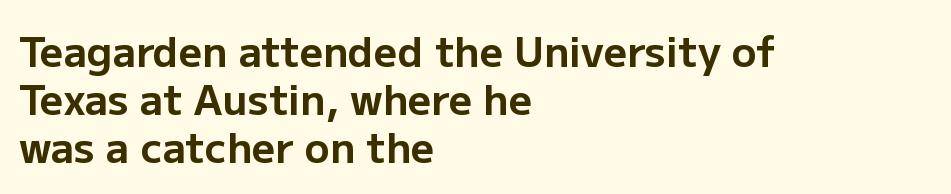
{"serif": "no", "italic": "no", "bold": "yes", "weight": "bold", "width": "normal", "stroke_contrast": "low", "x_height": "medium", "monospaced": "no", "underline": "no", "align": "left", "line_spacing_ratio": 1.17, "letter_spacing": "normal", "letter_spacing_em": 0.0, "glyph_px": 41}
